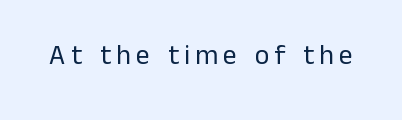
Q: Is the text bold? A: No.
Q: Is the text italic (slanted)? A: No, it is upright.
Q: Is the typeface a serif or a sans-serif typeface? A: Sans-serif.
Q: Is the text underlined? A: No.
Q: Width (condensed, normal, or wide)? A: Normal.
Q: Stroke contrast? A: Low.
Q: x-height? A: Medium.
Q: Monospaced? A: No.
